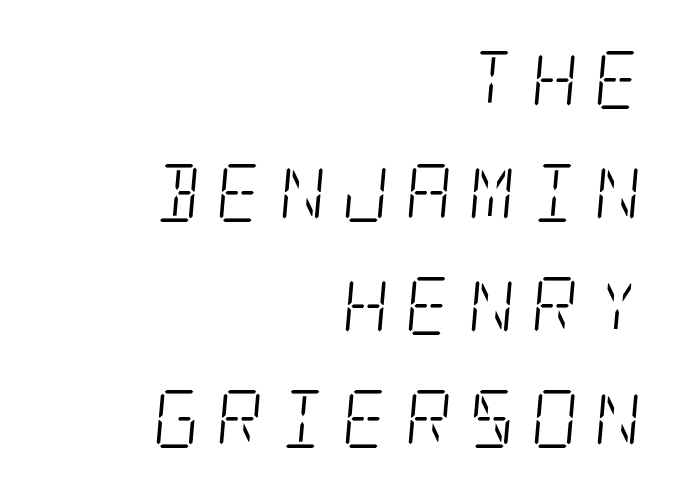
The image shows 58 px light, condensed serif type, italic (leaning right); set right-aligned, loose line spacing (1.95x), unusually wide letter spacing (+0.27 em), not underlined; low stroke contrast and a large x-height.
